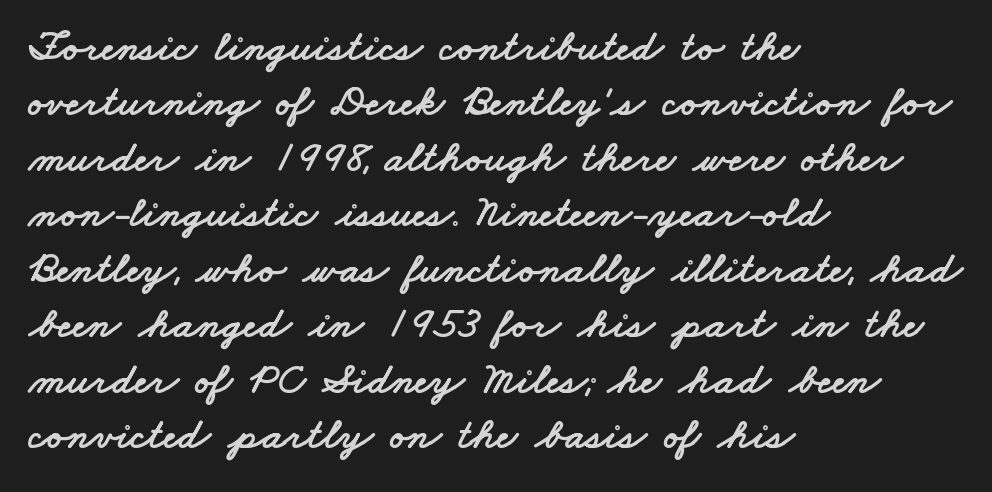
The image shows 44 px wide sans-serif type; set left-aligned, normal line spacing (1.26x), normal letter spacing, not underlined; low stroke contrast and a small x-height.
